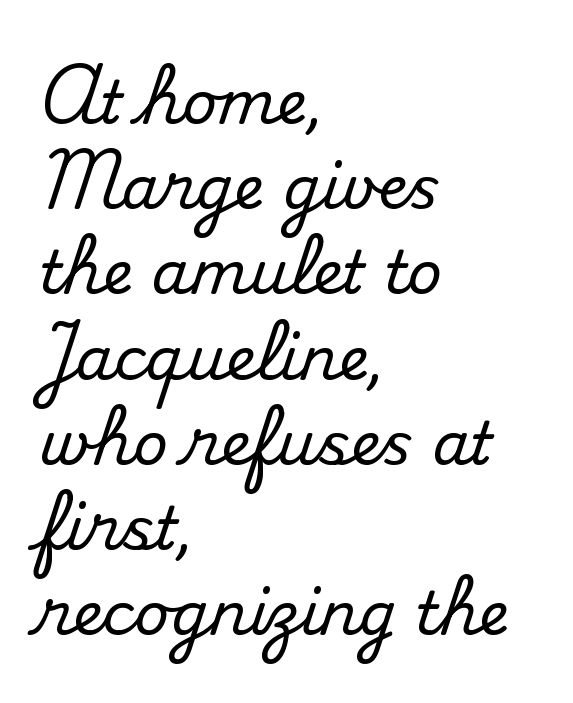
The image shows 60 px serif type; set left-aligned, normal line spacing (1.42x), normal letter spacing, not underlined; medium stroke contrast and a small x-height.
